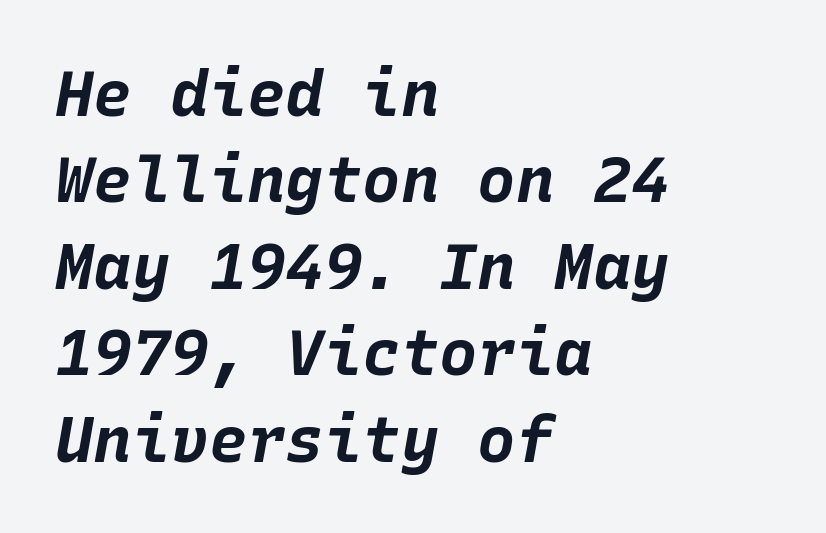
Does the leading feel generous? No, just average. The passage shown leans; its letterforms are oblique. Notice how the passage keeps a crisp vertical edge on the left only. The passage shown is not underscored anywhere.
